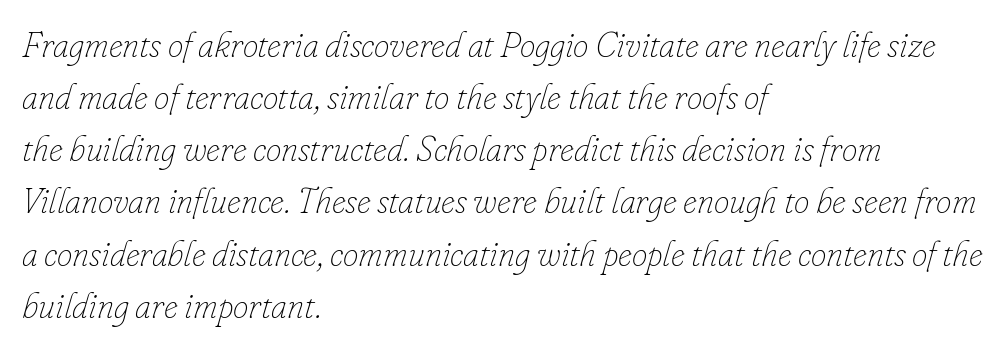
{"italic": "yes", "lean": "right", "slant_degrees": 16, "bold": "no", "weight": "thin", "width": "normal", "stroke_contrast": "low", "x_height": "small", "monospaced": "no", "underline": "no", "align": "left", "line_spacing": "normal", "line_spacing_ratio": 1.49, "letter_spacing": "normal", "letter_spacing_em": 0.0, "glyph_px": 35}
